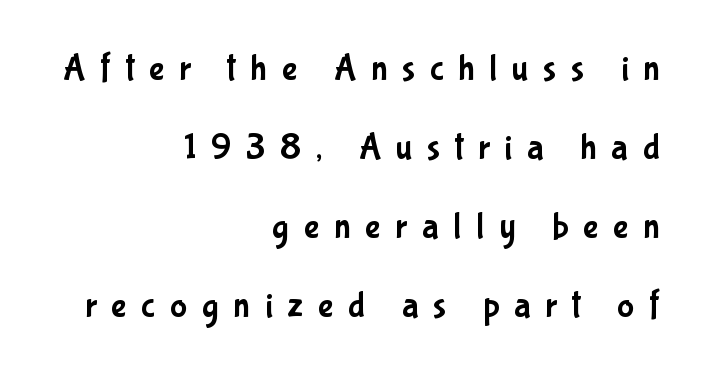
In terms of leading, this rendering errs on the spacious side. Proportional: the letters do not fall into vertical columns. Typeset ragged left — the right edge is the straight one. Here the glyphs are tracked loosely, breaking word shapes into spaced letters. The strip under each line holds only bare page. Serif or sans? Sans — the stroke terminals are bare.
